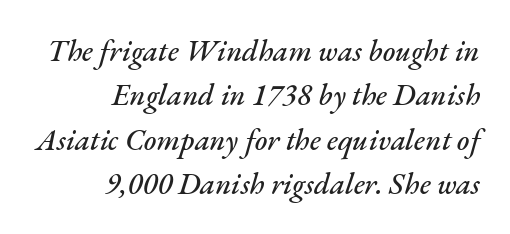
Bare-footed words on every line. Layout note: lines flush right. This sample has the flowing, uneven cadence of proportional lettering. Line spacing here is normal. Is the type slanted? Yes — the strokes lean at a clear angle.
